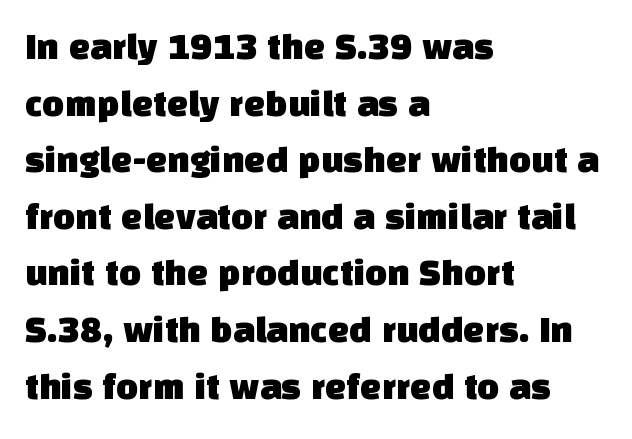
{"serif": "no", "width": "normal", "stroke_contrast": "low", "x_height": "large", "monospaced": "no", "underline": "no", "align": "left", "line_spacing": "normal", "line_spacing_ratio": 1.49, "letter_spacing": "normal", "letter_spacing_em": 0.0, "glyph_px": 38}
